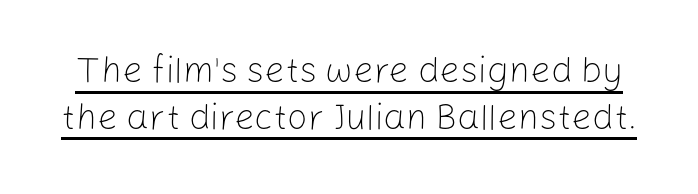
Q: Is the text bold? A: No.
Q: Is the text italic (slanted)? A: No, it is upright.
Q: Is the typeface a serif or a sans-serif typeface? A: Sans-serif.
Q: Is the text underlined? A: Yes.
Q: Is the spacing between letters normal or unusually wide? A: Normal.
Q: Is the spacing between lines tight, normal or loose? A: Normal.
Q: Width (condensed, normal, or wide)? A: Normal.
Q: Stroke contrast? A: Low.
Q: x-height? A: Medium.
Q: Monospaced? A: No.
